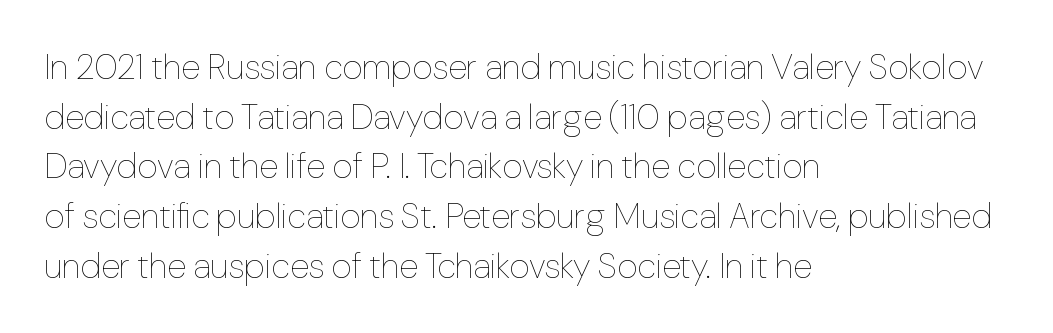
Q: Is the text bold? A: No.
Q: Is the text italic (slanted)? A: No, it is upright.
Q: Is the text underlined? A: No.
Q: How is the paragraph aligned? A: Left-aligned.
Q: Is the spacing between letters normal or unusually wide? A: Normal.
Q: Is the spacing between lines tight, normal or loose? A: Normal.
Q: Width (condensed, normal, or wide)? A: Normal.
Q: Stroke contrast? A: Low.
Q: x-height? A: Medium.
Q: Monospaced? A: No.
